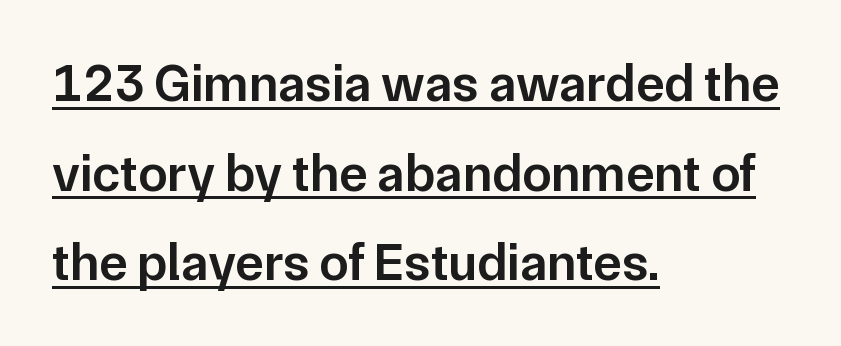
Q: Is the text bold? A: Semi-bold.
Q: Is the text italic (slanted)? A: No, it is upright.
Q: Is the typeface a serif or a sans-serif typeface? A: Sans-serif.
Q: Is the text underlined? A: Yes.
Q: How is the paragraph aligned? A: Left-aligned.
Q: Is the spacing between letters normal or unusually wide? A: Normal.
Q: Is the spacing between lines tight, normal or loose? A: Normal.
Q: Width (condensed, normal, or wide)? A: Normal.
Q: Stroke contrast? A: Low.
Q: x-height? A: Medium.
Q: Monospaced? A: No.
